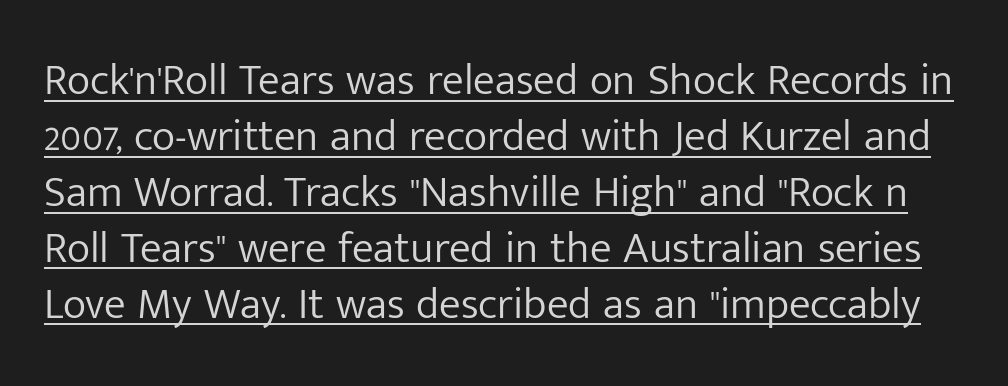
{"serif": "no", "italic": "no", "bold": "no", "weight": "light", "width": "normal", "stroke_contrast": "low", "x_height": "medium", "monospaced": "no", "underline": "yes", "line_spacing": "normal", "line_spacing_ratio": 1.27, "letter_spacing": "normal", "letter_spacing_em": 0.0, "glyph_px": 44}
